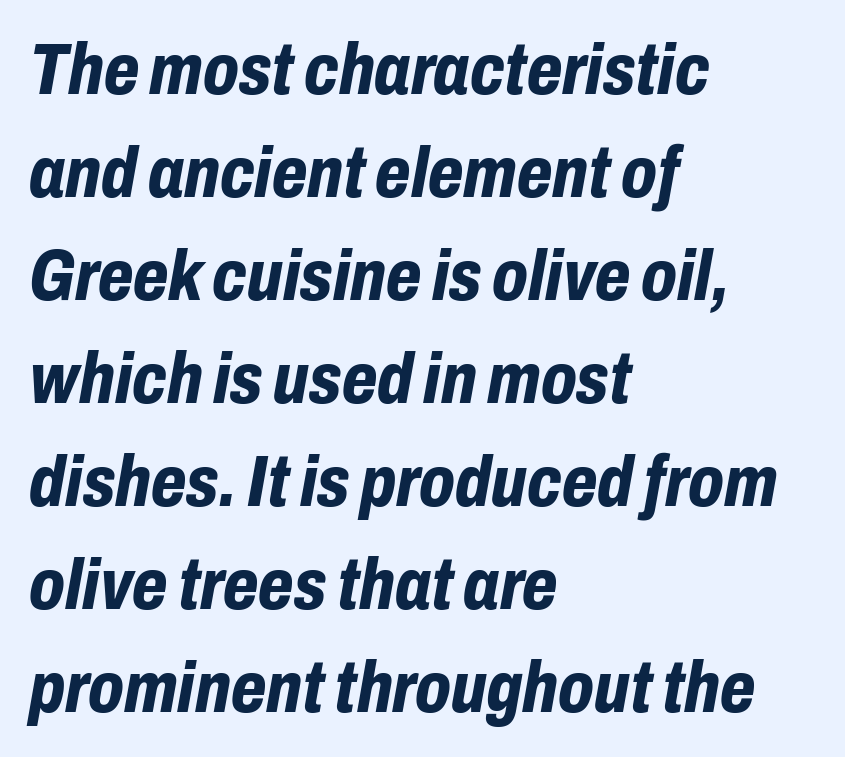
{"italic": "yes", "lean": "right", "slant_degrees": 10, "bold": "yes", "weight": "bold", "width": "condensed", "stroke_contrast": "low", "x_height": "medium", "monospaced": "no", "underline": "no", "align": "left", "line_spacing": "normal", "line_spacing_ratio": 1.41, "letter_spacing": "normal", "letter_spacing_em": 0.0, "glyph_px": 73}
